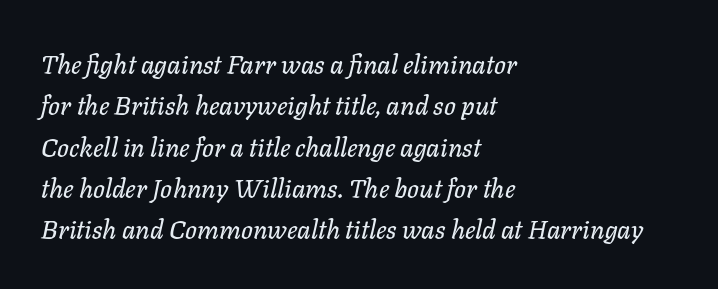
Q: Is the text italic (slanted)? A: Yes, it leans right by about 11 degrees.
Q: Is the text underlined? A: No.
Q: How is the paragraph aligned? A: Left-aligned.
Q: Is the spacing between letters normal or unusually wide? A: Normal.
Q: Is the spacing between lines tight, normal or loose? A: Normal.
